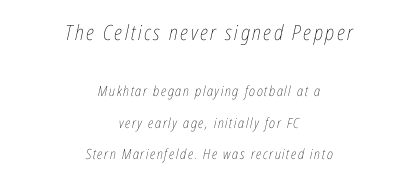
The image shows 21 px text type, italic (leaning right); set centered, loose line spacing (2.25x), not underlined; the first (top) block is 1.5x larger.
